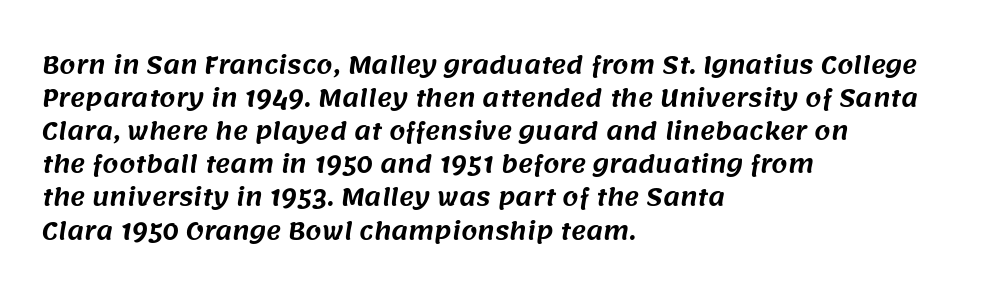
Q: Is the text underlined? A: No.
Q: How is the paragraph aligned? A: Left-aligned.
Q: Is the spacing between letters normal or unusually wide? A: Normal.
Q: Is the spacing between lines tight, normal or loose? A: Normal.
